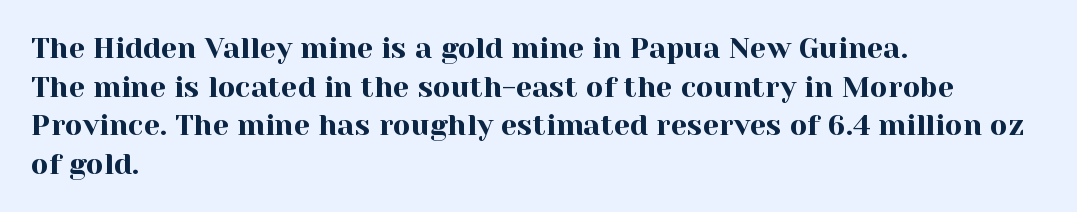
Q: Is the text italic (slanted)? A: No, it is upright.
Q: Is the typeface a serif or a sans-serif typeface? A: Serif.
Q: Is the text underlined? A: No.
Q: How is the paragraph aligned? A: Left-aligned.
Q: Is the spacing between letters normal or unusually wide? A: Normal.
Q: Is the spacing between lines tight, normal or loose? A: Normal.
Q: Width (condensed, normal, or wide)? A: Normal.
Q: x-height? A: Medium.
Q: Monospaced? A: No.
